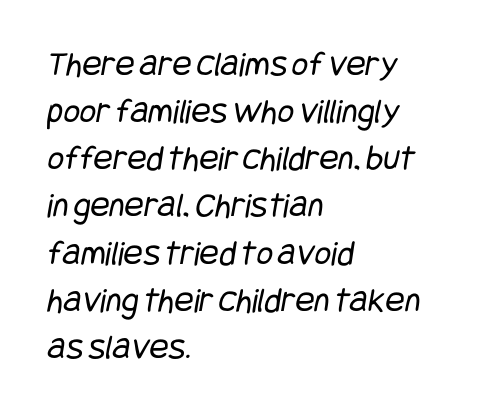
Q: Is the text bold? A: No.
Q: Is the typeface a serif or a sans-serif typeface? A: Sans-serif.
Q: Is the text underlined? A: No.
Q: How is the paragraph aligned? A: Left-aligned.
Q: Is the spacing between letters normal or unusually wide? A: Normal.
Q: Is the spacing between lines tight, normal or loose? A: Normal.
Q: Width (condensed, normal, or wide)? A: Condensed.
Q: Stroke contrast? A: Low.
Q: x-height? A: Large.
